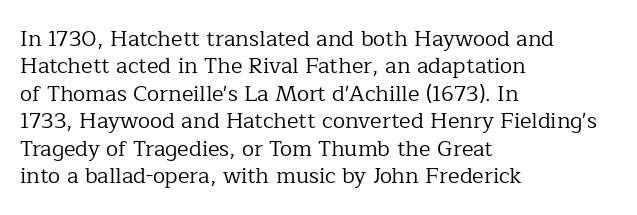
The image shows 22 px text type, upright; set left-aligned, normal line spacing (1.25x), normal letter spacing, not underlined.
